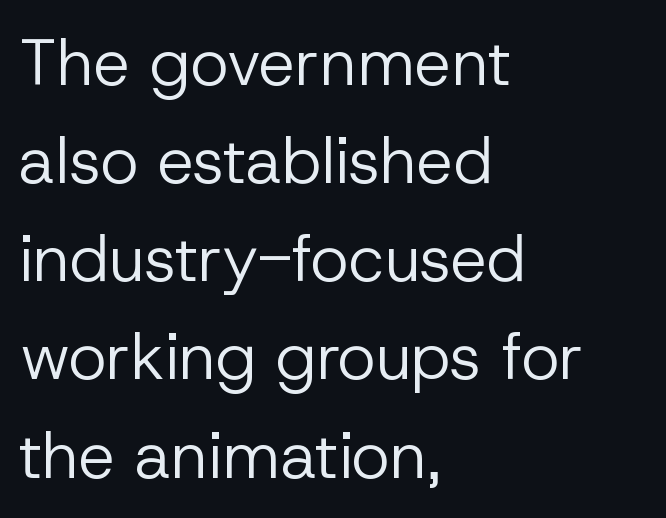
Q: Is the text bold? A: No.
Q: Is the text italic (slanted)? A: No, it is upright.
Q: Is the typeface a serif or a sans-serif typeface? A: Sans-serif.
Q: Is the text underlined? A: No.
Q: How is the paragraph aligned? A: Left-aligned.
Q: Is the spacing between letters normal or unusually wide? A: Normal.
Q: Is the spacing between lines tight, normal or loose? A: Normal.
Q: Width (condensed, normal, or wide)? A: Normal.
Q: Stroke contrast? A: Low.
Q: x-height? A: Medium.
Q: Monospaced? A: No.
